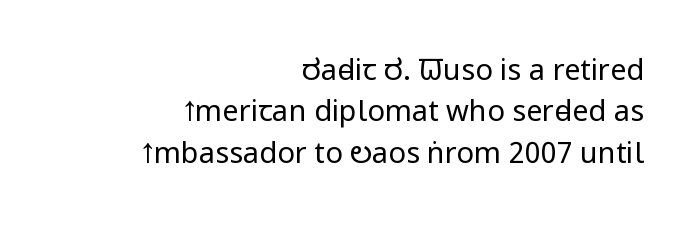
The image shows 29 px regular-weight, condensed sans-serif type, upright; set right-aligned, normal line spacing (1.43x), normal letter spacing, not underlined; low stroke contrast and a large x-height.
